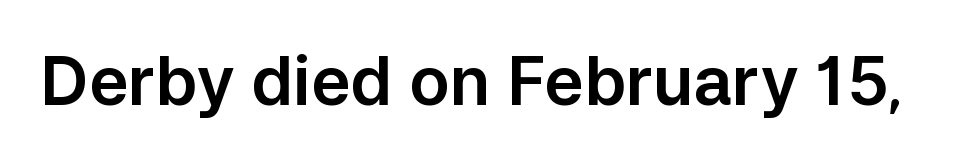
Q: Is the text italic (slanted)? A: No, it is upright.
Q: Is the typeface a serif or a sans-serif typeface? A: Sans-serif.
Q: Is the text underlined? A: No.
Q: Is the spacing between letters normal or unusually wide? A: Normal.
Q: Width (condensed, normal, or wide)? A: Normal.
Q: Stroke contrast? A: Low.
Q: x-height? A: Medium.
Q: Monospaced? A: No.
